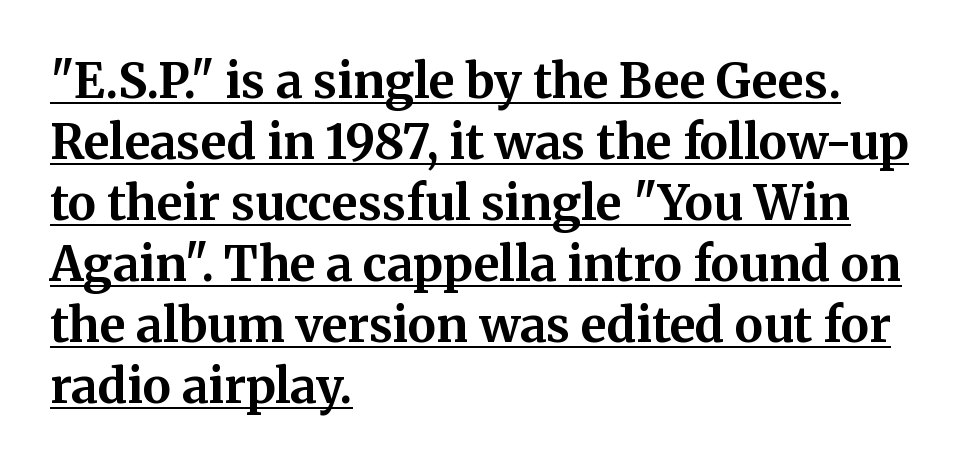
Character widths vary here, with narrow letters taking less room than wide ones. Italic? Not at all — the glyphs are vertical. A full-strength bold gives these letters their thick strokes. One glance says typical: line gaps are just what's usual. Does the type have serifs? Yes, each stem ends in a small foot.
